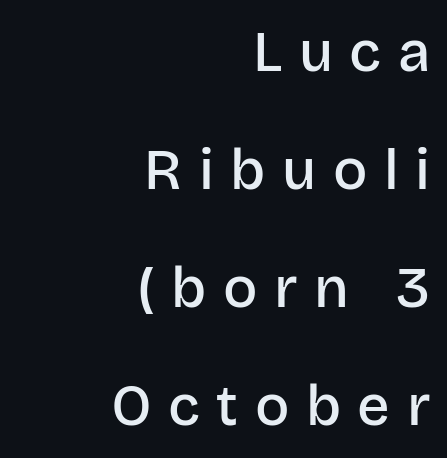
{"serif": "no", "italic": "no", "bold": "semi", "weight": "semibold", "width": "normal", "stroke_contrast": "low", "x_height": "large", "monospaced": "no", "underline": "no", "align": "right", "line_spacing": "loose", "line_spacing_ratio": 2.07, "letter_spacing": "wide", "letter_spacing_em": 0.29, "glyph_px": 57}
